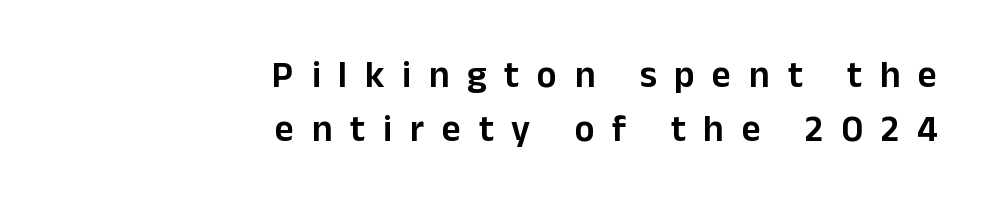
Q: Is the text italic (slanted)? A: No, it is upright.
Q: Is the typeface a serif or a sans-serif typeface? A: Sans-serif.
Q: Is the text underlined? A: No.
Q: How is the paragraph aligned? A: Right-aligned.
Q: Is the spacing between letters normal or unusually wide? A: Unusually wide.
Q: Is the spacing between lines tight, normal or loose? A: Normal.
Q: Width (condensed, normal, or wide)? A: Normal.
Q: Stroke contrast? A: Low.
Q: x-height? A: Medium.
Q: Monospaced? A: No.
